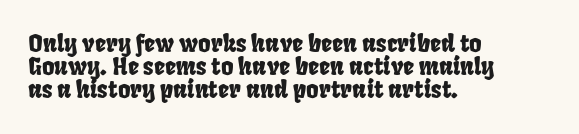
The image shows 24 px text type; set left-aligned, tight line spacing (0.96x), normal letter spacing, not underlined.
